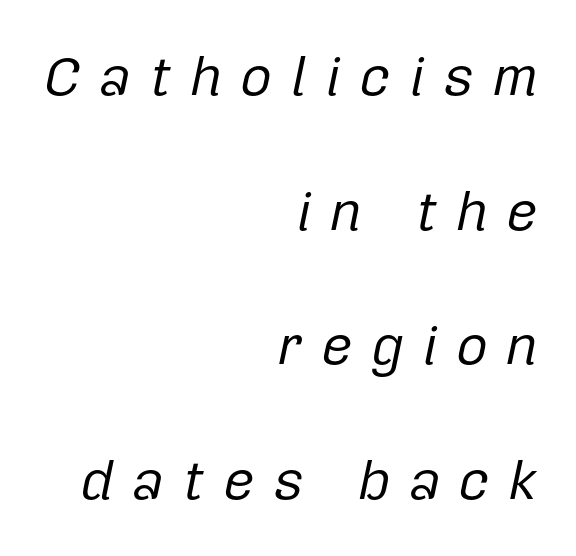
Does the leading feel generous? Absolutely, it's lavish. The gap between lines stays unmarked. Short and long lines alike share a common ending point at right. The typesetting does not lean heavy: it is not bold.
